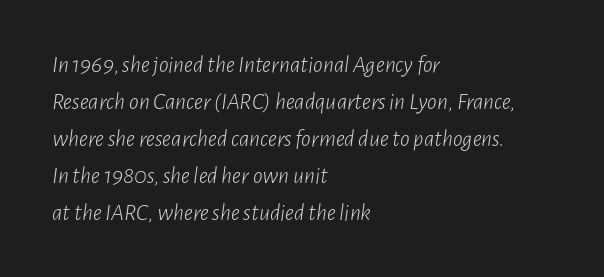
Leading matches the norm, producing a regular column. Letter spacing: default. The space directly below the letters is spotless. Is the block centered? No — it sits flush against the left margin.
